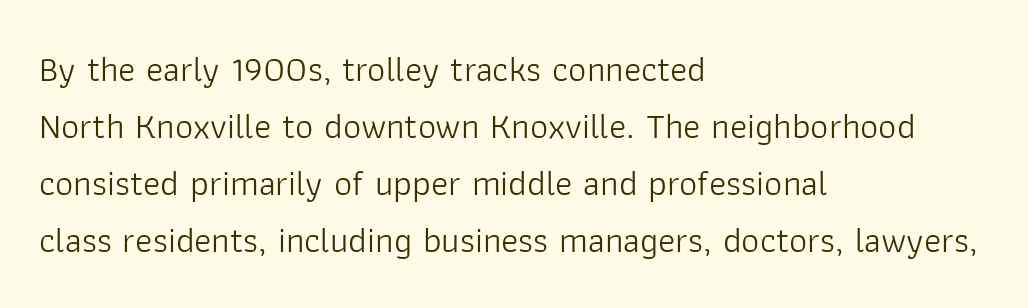
The image shows 36 px light sans-serif type, upright; set left-aligned, normal line spacing (1.58x), normal letter spacing, not underlined; low stroke contrast and a medium x-height.
